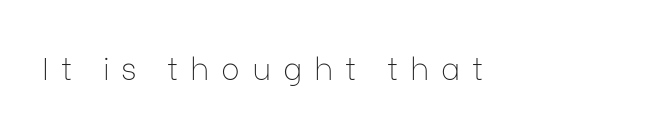
Does the type have serifs? No, each stem ends abruptly. Character widths vary here, with narrow letters taking less room than wide ones. These glyphs show unthickened strokes, regular width or finer. Substantial extra tracking has been applied to these lines. The lettering stays uniformly vertical, giving the passage a roman look. Beneath every word, the page is bare.
